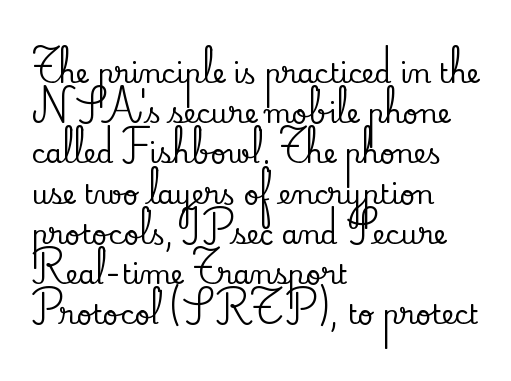
{"italic": "no", "underline": "no", "align": "left", "line_spacing": "normal", "line_spacing_ratio": 1.49, "letter_spacing": "normal", "letter_spacing_em": 0.0, "glyph_px": 27}
